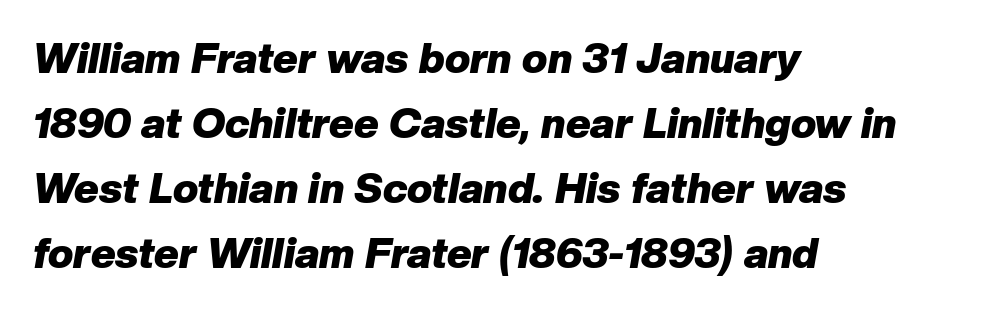
The image shows 42 px heavy type, italic (leaning right); set left-aligned, normal line spacing (1.55x), normal letter spacing, not underlined; low stroke contrast and a medium x-height.
